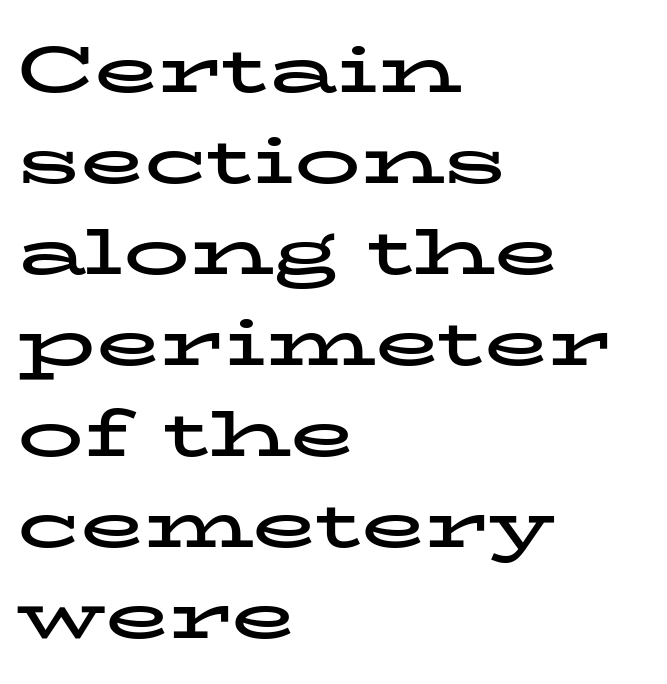
{"serif": "yes", "italic": "no", "bold": "yes", "weight": "bold", "width": "wide", "stroke_contrast": "low", "x_height": "medium", "monospaced": "no", "underline": "no", "align": "left", "line_spacing": "normal", "line_spacing_ratio": 1.38, "letter_spacing": "normal", "letter_spacing_em": 0.0, "glyph_px": 66}
